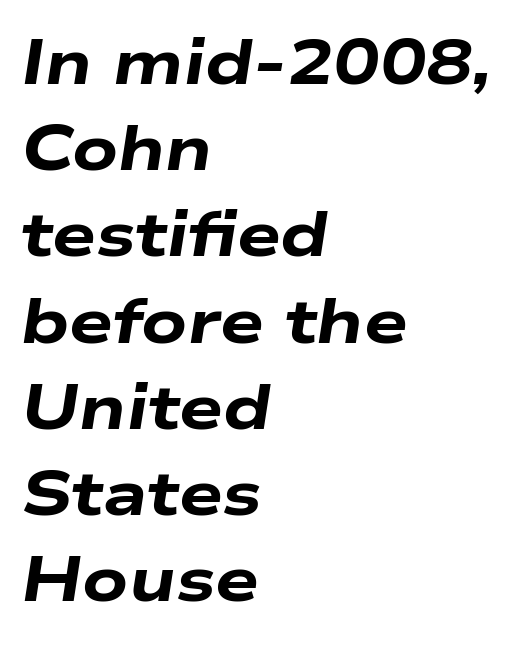
{"italic": "yes", "lean": "right", "slant_degrees": 9, "bold": "yes", "weight": "heavy", "width": "wide", "stroke_contrast": "low", "x_height": "medium", "monospaced": "no", "underline": "no", "align": "left", "line_spacing": "normal", "line_spacing_ratio": 1.39, "letter_spacing": "normal", "letter_spacing_em": 0.0, "glyph_px": 62}
